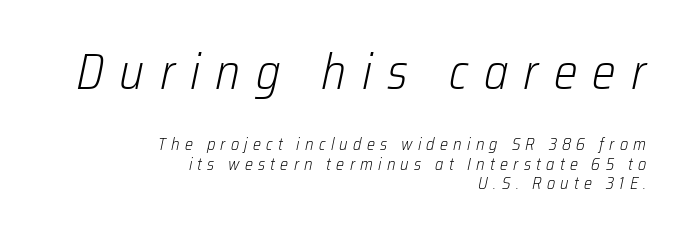
The image shows 50 px light, condensed type, italic (leaning right); set right-aligned, line spacing 1.16x, unusually wide letter spacing (+0.31 em), not underlined; the first (top) block is 2.94x larger; low stroke contrast and a medium x-height.
